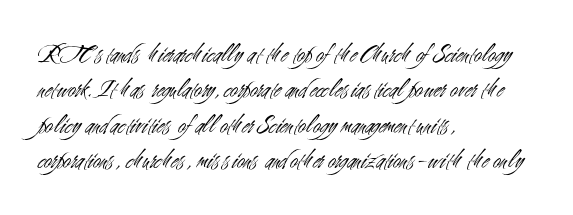
The image shows 27 px text type; set left-aligned, normal line spacing (1.31x), normal letter spacing, not underlined.
